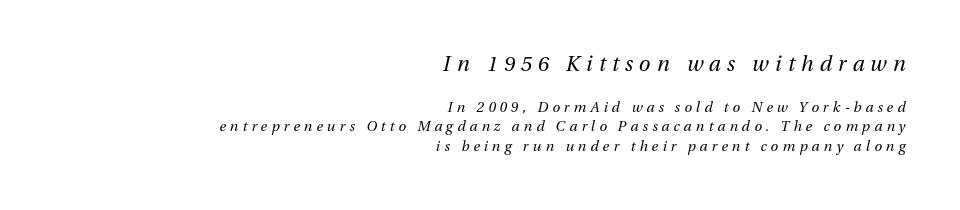
The image shows 21 px text type, italic (leaning right); set right-aligned, normal line spacing (1.39x), unusually wide letter spacing (+0.29 em), not underlined; the first (top) block is 1.5x larger.
